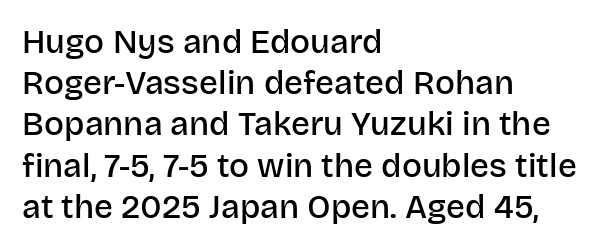
Underline: absent. This sample uses plain, unmodified letter spacing. The glyphs in this specimen are sans serif. What weight is shown? A semibold, between regular and bold. Characters remain perfectly vertical along every line. Proportional: the letters do not fall into vertical columns.
